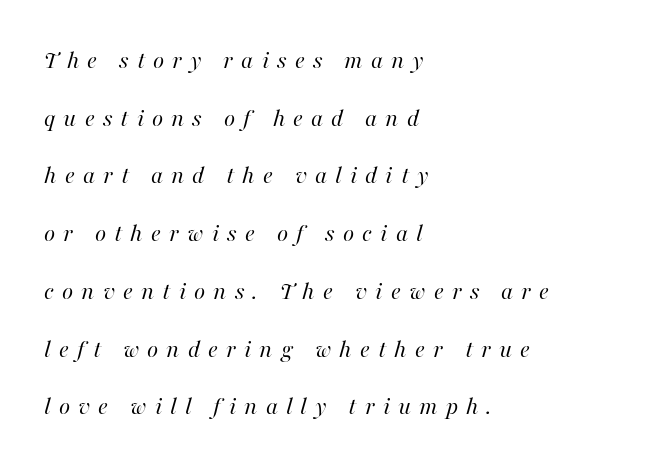
This sample is left-justified, so line endings fall wherever the words run out. Glance below the letters and you will spot only blank space. On a weight scale, this lands at 450 or below. The letters are spread apart with noticeably loose tracking. Notice the wide empty band between every row — that's loose leading.
